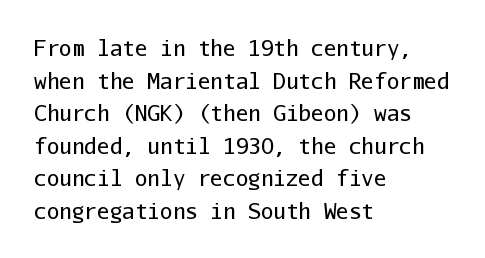
Q: Is the text bold? A: No.
Q: Is the text italic (slanted)? A: No, it is upright.
Q: Is the text underlined? A: No.
Q: How is the paragraph aligned? A: Left-aligned.
Q: Is the spacing between letters normal or unusually wide? A: Normal.
Q: Is the spacing between lines tight, normal or loose? A: Normal.
